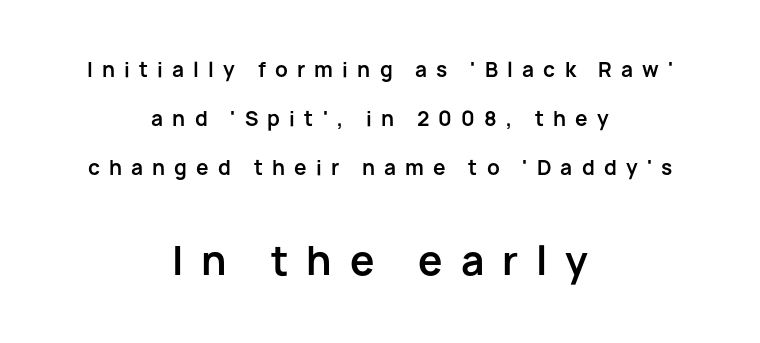
The image shows 39 px bold sans-serif type, upright; set centered, loose line spacing (2.44x), unusually wide letter spacing (+0.46 em), not underlined; the second (bottom) block is 1.95x larger; low stroke contrast and a medium x-height.
